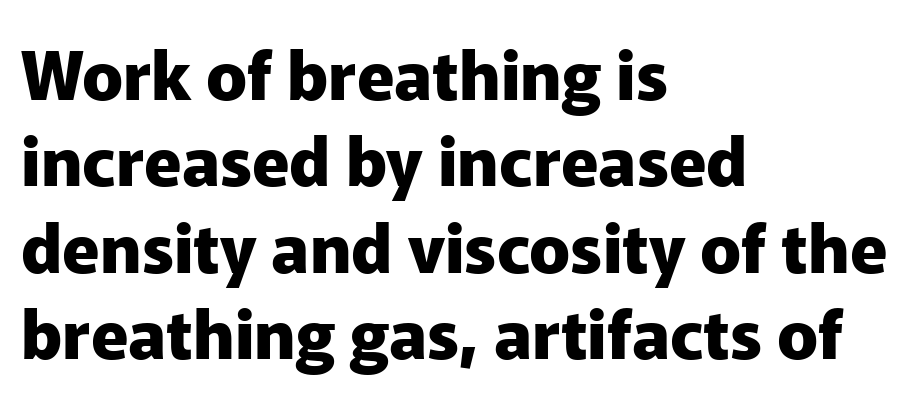
Decoration check: the copy has no underline. Here the designer chose a conventional face with non-uniform glyph widths. The glyphs have the mass of a bold cut. Rendered with straight, roman letterforms.
